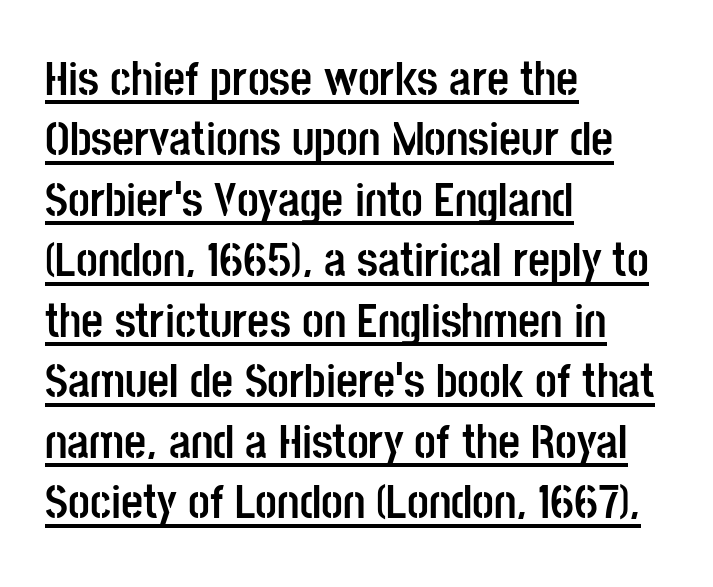
Think of a printed novel: that variable character pitch is what you see here. These lines are set flush left with a ragged right edge. A typesetter would call this zero additional tracking. Honestly, the row spacing looks completely unremarkable.
